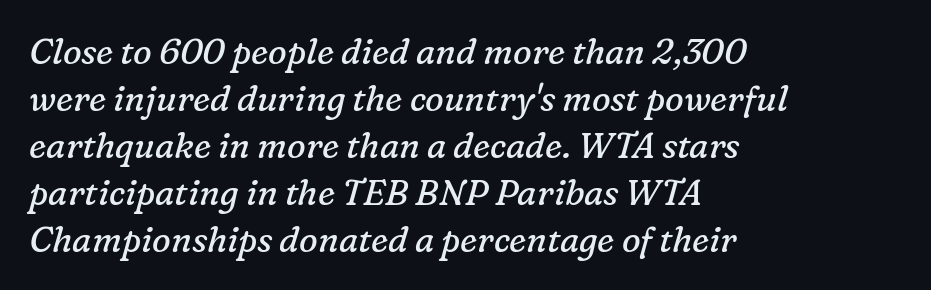
{"serif": "yes", "italic": "yes", "lean": "right", "slant_degrees": 16, "bold": "no", "weight": "regular", "width": "normal", "stroke_contrast": "low", "x_height": "medium", "monospaced": "no", "underline": "no", "align": "left", "line_spacing": "normal", "line_spacing_ratio": 1.34, "letter_spacing": "normal", "letter_spacing_em": 0.0, "glyph_px": 35}
